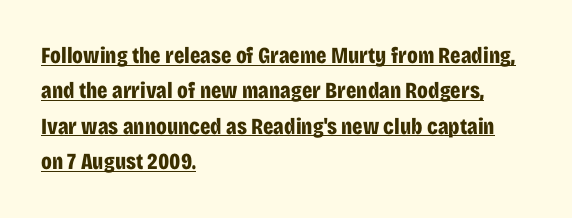
Tall strokes in this sample are plumb rather than angled. A classic flush-left, rag-right setting is used for this passage. Descenders here cross a horizontal rule under the line. The gaps between neighbouring characters are ordinary and unremarkable.
